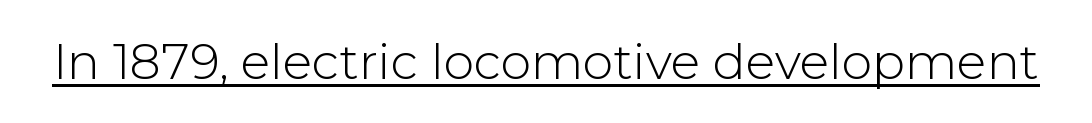
The image shows 49 px light sans-serif type, upright; set normal letter spacing, underlined; low stroke contrast and a medium x-height.
